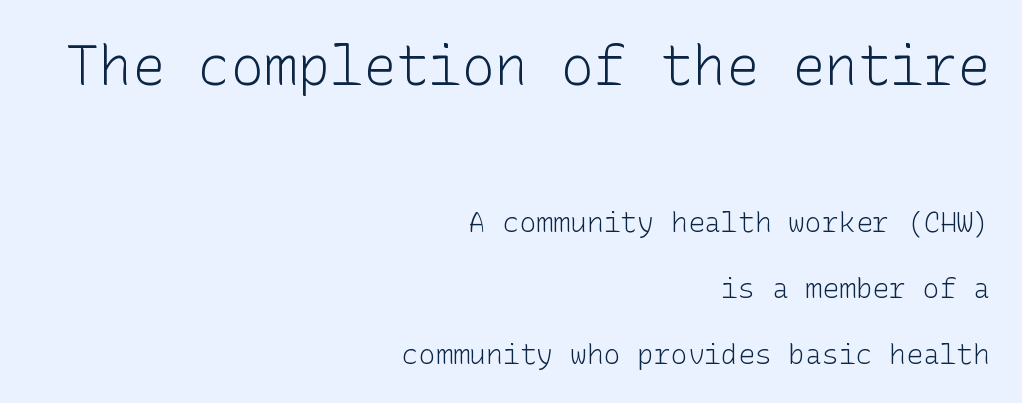
Q: Is the text bold? A: No.
Q: Is the text italic (slanted)? A: No, it is upright.
Q: Is the typeface a serif or a sans-serif typeface? A: Sans-serif.
Q: Is the text underlined? A: No.
Q: How is the paragraph aligned? A: Right-aligned.
Q: Is the spacing between letters normal or unusually wide? A: Normal.
Q: Is the spacing between lines tight, normal or loose? A: Loose.
Q: Which block of text is set in a larger size, the first (top) or the second (bottom)? A: The first (top) one.
Q: Width (condensed, normal, or wide)? A: Normal.
Q: Stroke contrast? A: Low.
Q: x-height? A: Medium.
